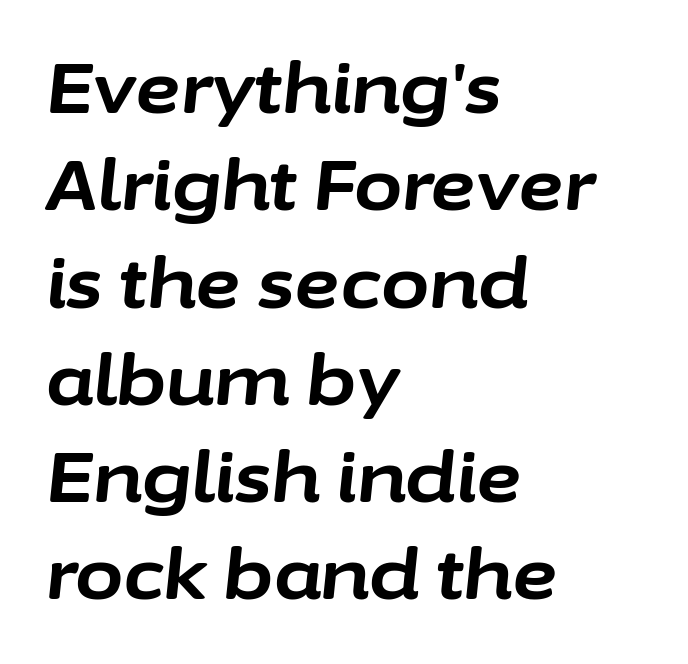
In CSS terms this would be text-align: left. Think of a printed novel: that variable character pitch is what you see here. A typesetter would call this leading conventional body-copy spacing. How heavy is the stroke? Heavy — this is a bold. The text carries the slant typical of an italic or oblique font. Decoration check: the copy has no underline.
